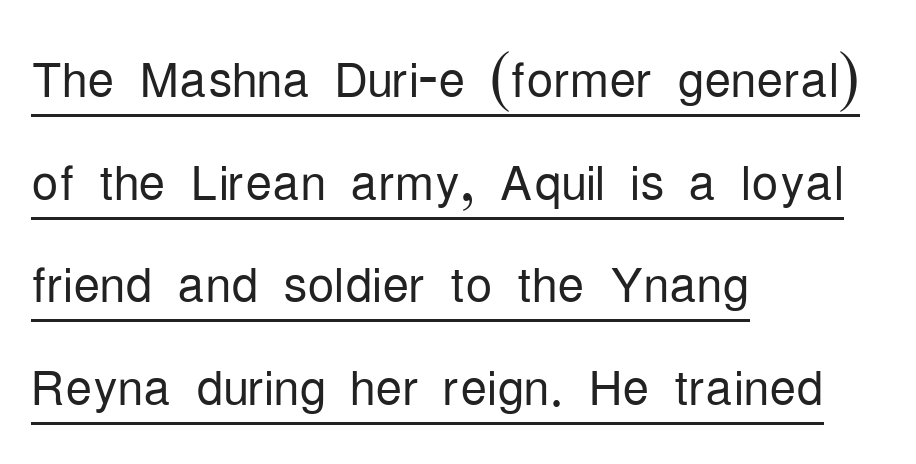
Q: Is the text bold? A: No.
Q: Is the text italic (slanted)? A: No, it is upright.
Q: Is the typeface a serif or a sans-serif typeface? A: Sans-serif.
Q: Is the text underlined? A: Yes.
Q: How is the paragraph aligned? A: Left-aligned.
Q: Is the spacing between letters normal or unusually wide? A: Normal.
Q: Is the spacing between lines tight, normal or loose? A: Normal.
Q: Width (condensed, normal, or wide)? A: Condensed.
Q: Stroke contrast? A: Low.
Q: x-height? A: Medium.
Q: Monospaced? A: No.
